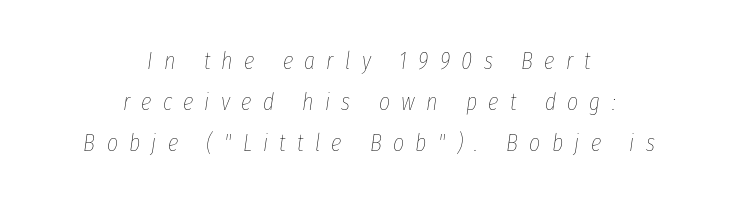
Underlining? Definitely not there. These lines are centered, leaving both edges ragged. Is the stroke heavy? The answer is a plain regular-or-lighter. The type is letterspaced generously, with wide tracking. The axis of the letterforms is tilted away from vertical.
